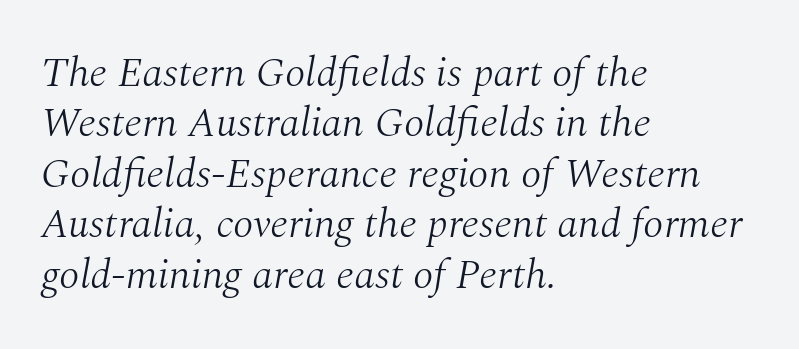
{"serif": "yes", "italic": "yes", "lean": "right", "slant_degrees": 10, "bold": "no", "weight": "light", "width": "normal", "stroke_contrast": "medium", "x_height": "medium", "monospaced": "no", "underline": "no", "align": "left", "line_spacing_ratio": 1.2, "letter_spacing": "normal", "letter_spacing_em": 0.0, "glyph_px": 42}
